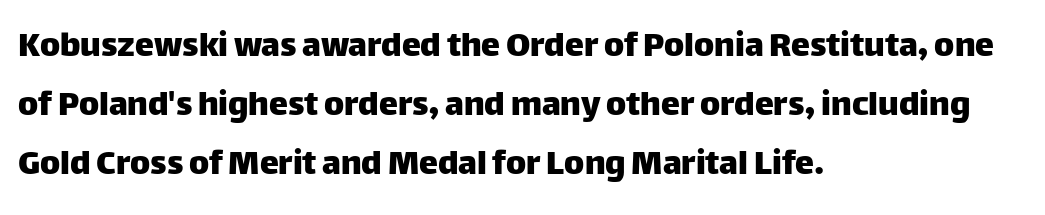
{"serif": "no", "italic": "no", "width": "normal", "stroke_contrast": "low", "x_height": "large", "monospaced": "no", "underline": "no", "align": "left", "line_spacing": "normal", "line_spacing_ratio": 1.55, "letter_spacing": "normal", "letter_spacing_em": 0.0, "glyph_px": 38}
